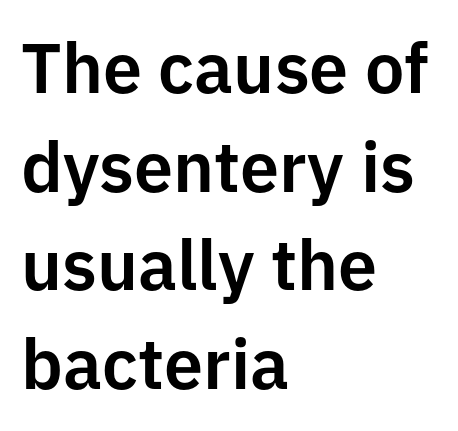
The image shows 70 px sans-serif type, upright; set left-aligned, normal line spacing (1.41x), normal letter spacing, not underlined; low stroke contrast and a medium x-height.
